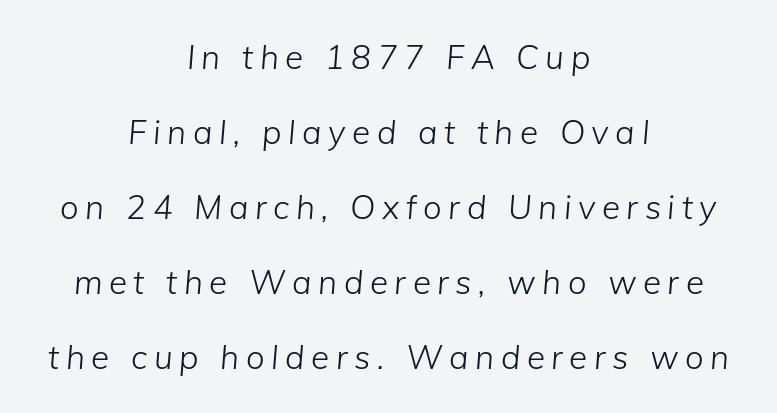
The image shows 33 px light type, italic (leaning right); set centered, loose line spacing (2.27x), unusually wide letter spacing (+0.2 em), not underlined; low stroke contrast and a medium x-height.
